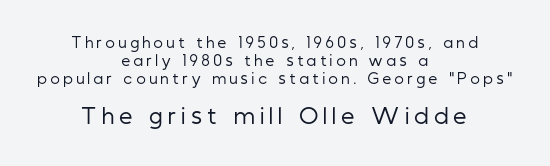
Q: Is the text bold? A: No.
Q: Is the text italic (slanted)? A: No, it is upright.
Q: Is the text underlined? A: No.
Q: How is the paragraph aligned? A: Centered.
Q: Is the spacing between letters normal or unusually wide? A: Unusually wide.
Q: Is the spacing between lines tight, normal or loose? A: Normal.
Q: Which block of text is set in a larger size, the first (top) or the second (bottom)? A: The second (bottom) one.
